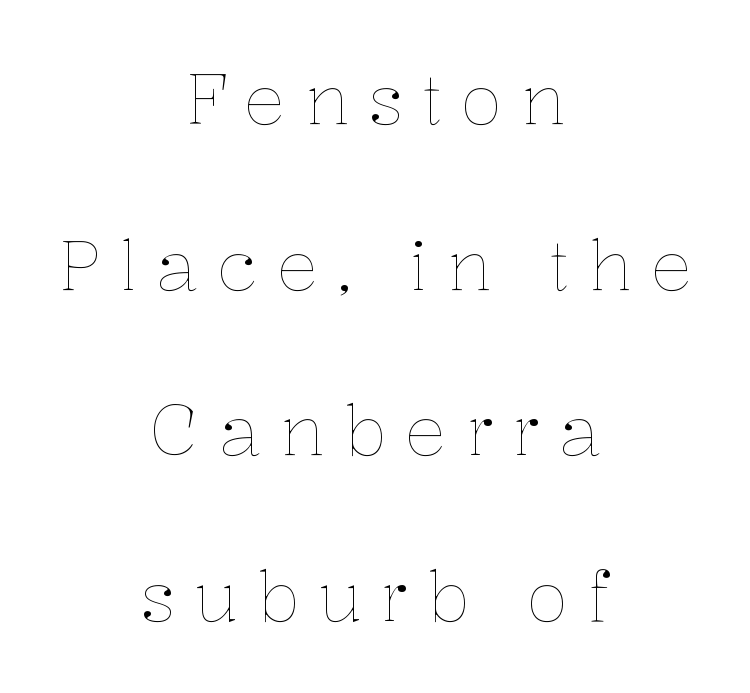
Q: Is the text bold? A: No.
Q: Is the text italic (slanted)? A: No, it is upright.
Q: Is the text underlined? A: No.
Q: How is the paragraph aligned? A: Centered.
Q: Is the spacing between letters normal or unusually wide? A: Unusually wide.
Q: Is the spacing between lines tight, normal or loose? A: Loose.
Q: Width (condensed, normal, or wide)? A: Normal.
Q: Stroke contrast? A: Low.
Q: x-height? A: Medium.
Q: Monospaced? A: No.
